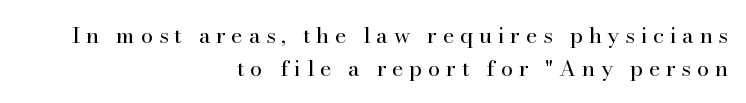
The ragged edge is on the left, which tells us the setting is flush right. Does the leading feel generous? No, just average. The line texture is sparse and dotted thanks to wide tracking. Descenders hang freely into open space. No chunkiness to these letters — they're not bold.
